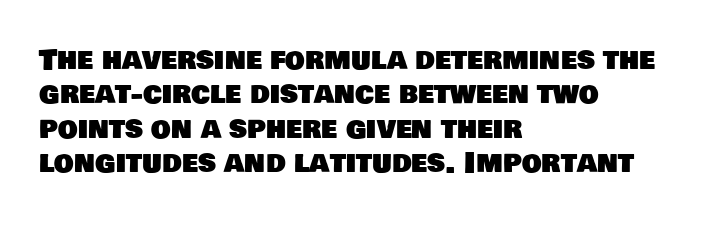
Unmarked baselines from the first word to the last. Layout note: lines flush left. Each letter's strokes conclude bluntly, with no projecting serifs. This sample uses plain, unmodified letter spacing. Is this a fixed-width face? No — the glyphs have proportional, varying widths.
